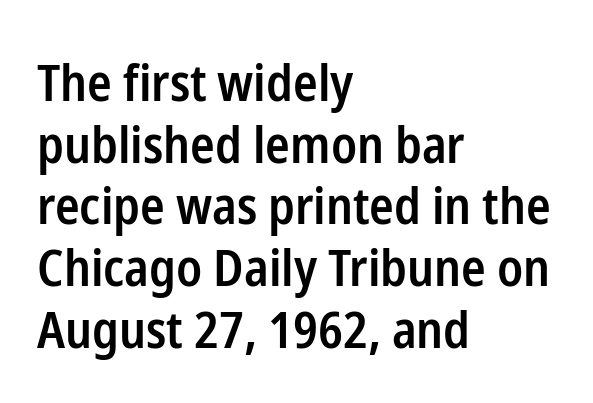
Q: Is the text bold? A: Semi-bold.
Q: Is the text italic (slanted)? A: No, it is upright.
Q: Is the typeface a serif or a sans-serif typeface? A: Sans-serif.
Q: Is the text underlined? A: No.
Q: How is the paragraph aligned? A: Left-aligned.
Q: Is the spacing between letters normal or unusually wide? A: Normal.
Q: Width (condensed, normal, or wide)? A: Condensed.
Q: Stroke contrast? A: Low.
Q: x-height? A: Medium.
Q: Monospaced? A: No.
